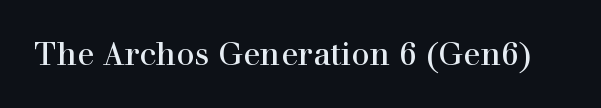
The image shows 32 px regular-weight serif type, upright; set normal letter spacing, not underlined; high stroke contrast and a medium x-height.
